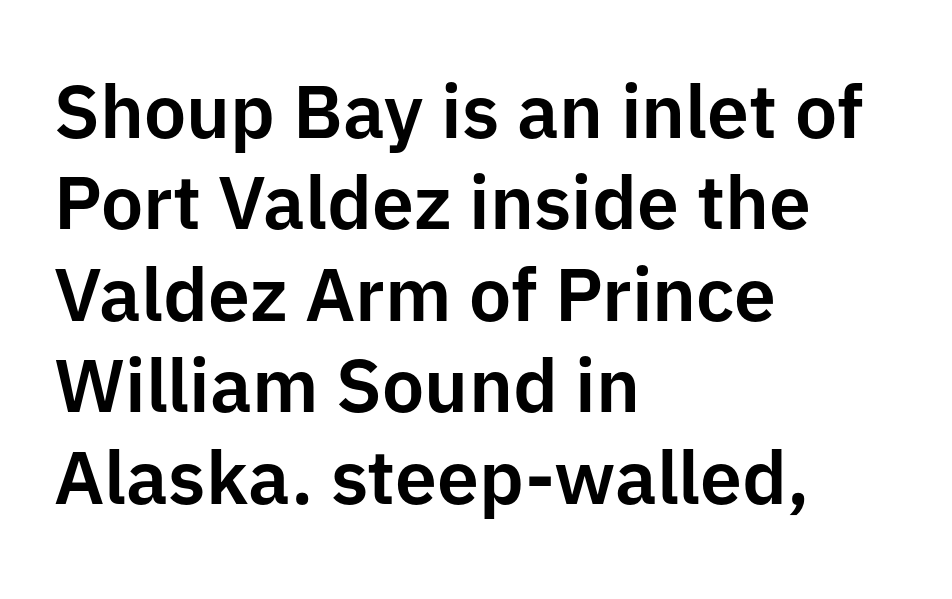
Q: Is the text italic (slanted)? A: No, it is upright.
Q: Is the typeface a serif or a sans-serif typeface? A: Sans-serif.
Q: Is the text underlined? A: No.
Q: How is the paragraph aligned? A: Left-aligned.
Q: Is the spacing between letters normal or unusually wide? A: Normal.
Q: Width (condensed, normal, or wide)? A: Normal.
Q: Stroke contrast? A: Low.
Q: x-height? A: Medium.
Q: Monospaced? A: No.
